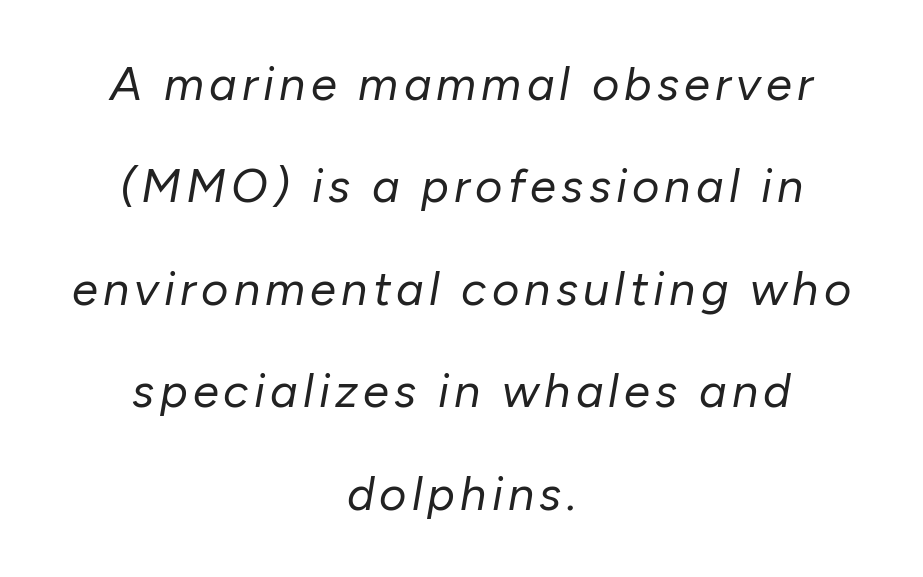
When letters slant like this, we call the style italic. Check the space under the baseline: it is left empty. Is there much room between lines? Yes — plenty of vertical air separates them. The weight would be labelled regular, book, light, or lighter still. Where is the straight margin? There isn't one; the lines are centered. You could not count columns in this text — the font is proportionally spaced.
